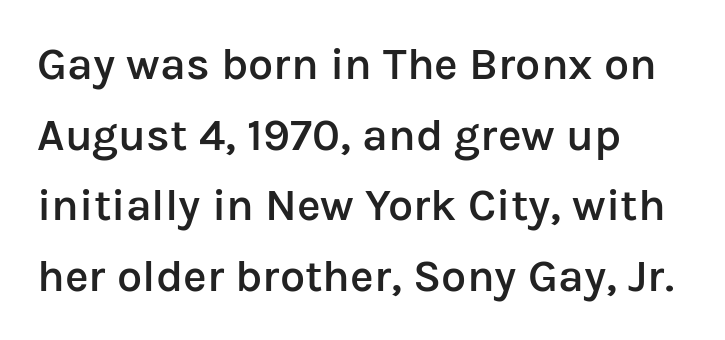
Q: Is the text bold? A: Semi-bold.
Q: Is the text italic (slanted)? A: No, it is upright.
Q: Is the typeface a serif or a sans-serif typeface? A: Sans-serif.
Q: Is the text underlined? A: No.
Q: How is the paragraph aligned? A: Left-aligned.
Q: Is the spacing between letters normal or unusually wide? A: Normal.
Q: Is the spacing between lines tight, normal or loose? A: Normal.
Q: Width (condensed, normal, or wide)? A: Normal.
Q: Stroke contrast? A: Low.
Q: x-height? A: Medium.
Q: Monospaced? A: No.
